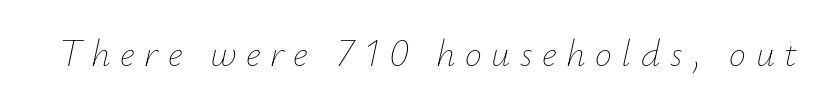
Weight: not bold — regular or lighter. There is plenty of visible air inserted between adjacent glyphs. The words here are not underlined. Style check: oblique.
